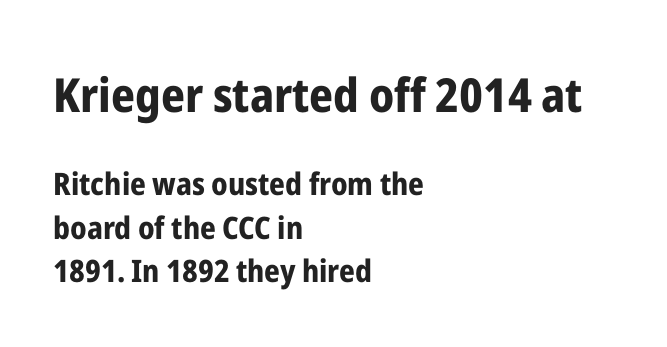
The image shows 47 px bold, condensed sans-serif type, upright; set left-aligned, normal line spacing (1.4x), normal letter spacing, not underlined; the first (top) block is 1.52x larger; low stroke contrast and a medium x-height.
